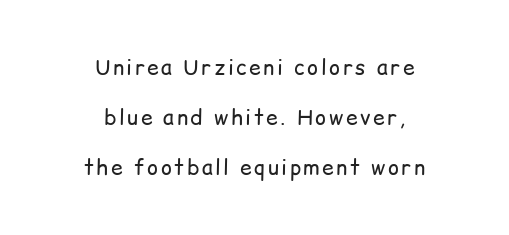
The image shows 21 px text type, upright; set centered, loose line spacing (2.37x), not underlined.
